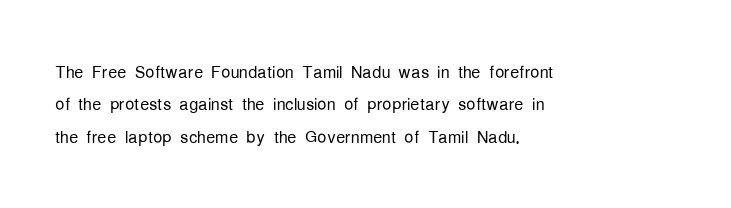
{"italic": "no", "bold": "no", "underline": "no", "align": "left", "line_spacing": "normal", "line_spacing_ratio": 1.41, "letter_spacing": "normal", "letter_spacing_em": 0.0, "glyph_px": 23}
